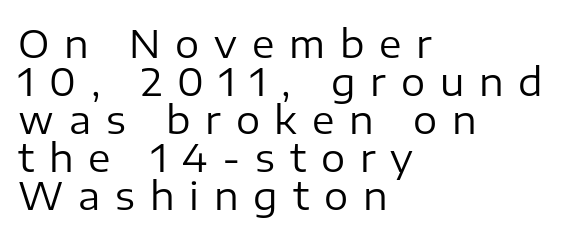
These lines have a slow, spaced-out rhythm from letter to letter. Left-aligned paragraph, ragged on the right. If you drew a line through each stem, it would be perfectly vertical. The zone under the glyphs is completely vacant. A typesetter would call this proportional, since set widths differ per character.
